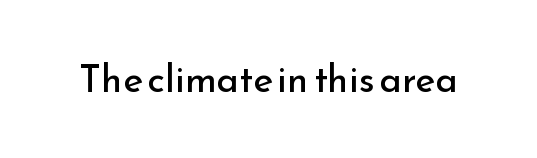
Q: Is the text bold? A: No.
Q: Is the text italic (slanted)? A: No, it is upright.
Q: Is the typeface a serif or a sans-serif typeface? A: Sans-serif.
Q: Is the text underlined? A: No.
Q: Is the spacing between letters normal or unusually wide? A: Normal.
Q: Width (condensed, normal, or wide)? A: Normal.
Q: Stroke contrast? A: Low.
Q: x-height? A: Small.
Q: Monospaced? A: No.
